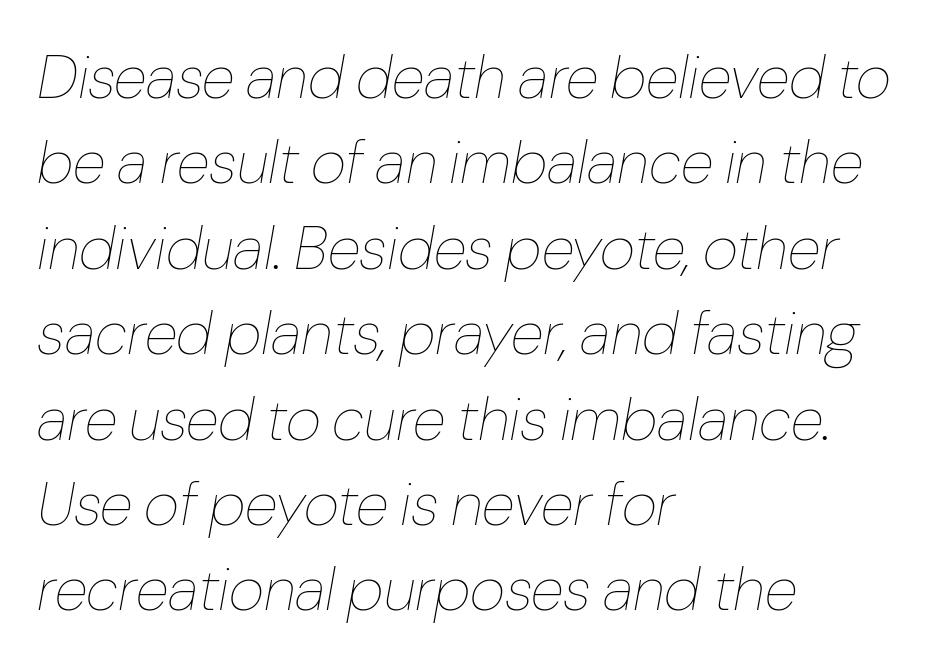
Students, observe: this is what conventionally led text looks like. These lines stack with their left ends in a neat column. Counters stay open thanks to moderate or lighter strokes. Nothing unusual about the tracking: characters are spaced as the font intends. Does the lettering tilt? It does — this is italic.
